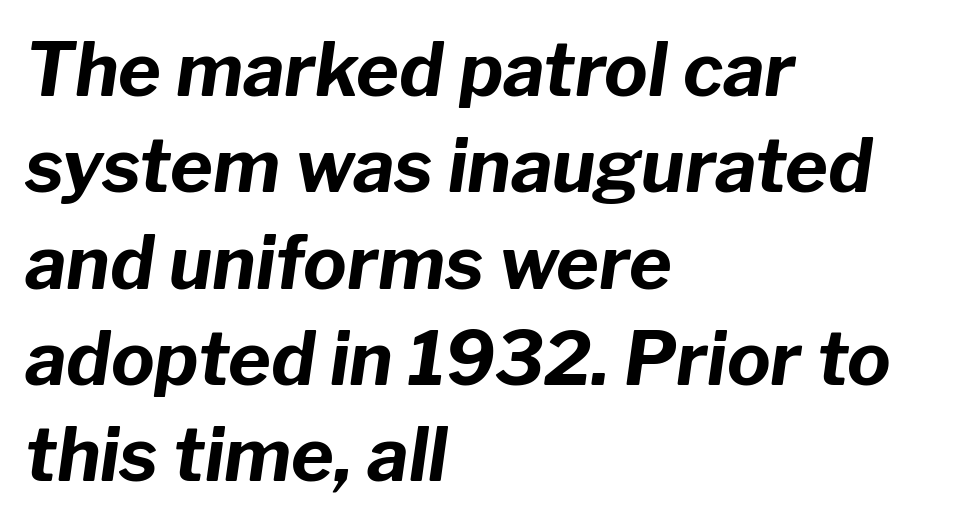
Whoever set this chose a conventional vertical rhythm. Typographic density is high because the face is bold. The letters are slanted; this is an italic face. All the whitespace from short lines collects on the right.
